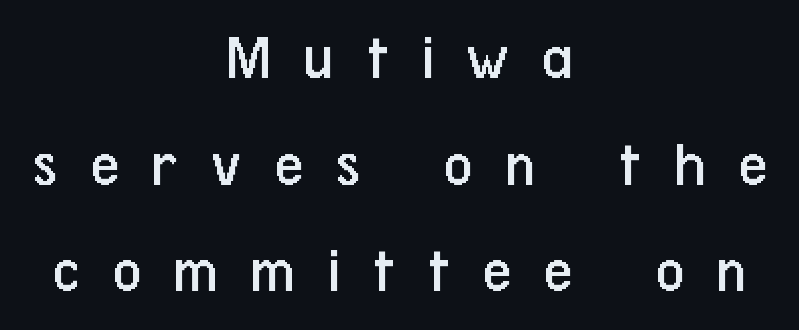
The image shows 65 px regular-weight, condensed sans-serif type, upright; set centered, normal line spacing (1.64x), unusually wide letter spacing (+0.49 em), not underlined; low stroke contrast and a medium x-height.
